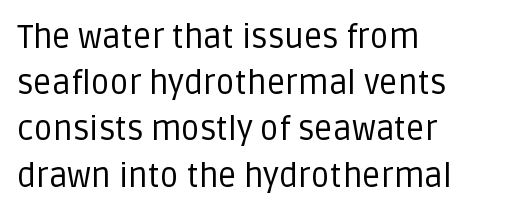
Q: Is the text bold? A: No.
Q: Is the text italic (slanted)? A: No, it is upright.
Q: Is the typeface a serif or a sans-serif typeface? A: Sans-serif.
Q: Is the text underlined? A: No.
Q: How is the paragraph aligned? A: Left-aligned.
Q: Is the spacing between letters normal or unusually wide? A: Normal.
Q: Is the spacing between lines tight, normal or loose? A: Normal.
Q: Width (condensed, normal, or wide)? A: Normal.
Q: Stroke contrast? A: Low.
Q: x-height? A: Large.
Q: Monospaced? A: No.
